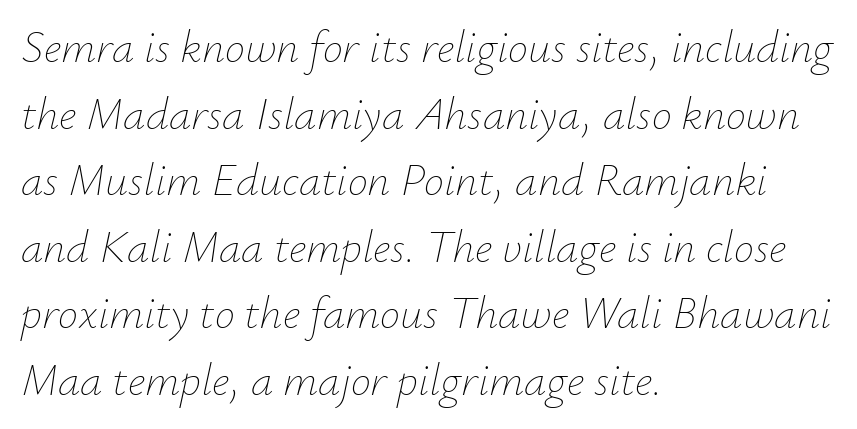
{"italic": "yes", "lean": "right", "slant_degrees": 12, "bold": "no", "weight": "thin", "width": "normal", "stroke_contrast": "low", "x_height": "small", "monospaced": "no", "underline": "no", "align": "left", "line_spacing": "normal", "line_spacing_ratio": 1.48, "letter_spacing": "normal", "letter_spacing_em": 0.0, "glyph_px": 45}
